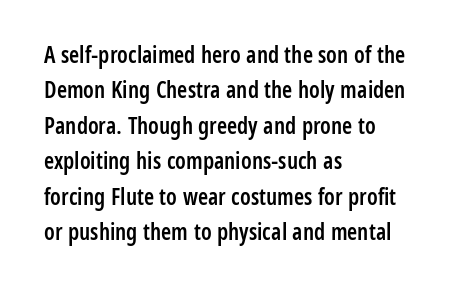
The image shows 23 px text type, upright; set left-aligned, normal line spacing (1.54x), normal letter spacing, not underlined.
